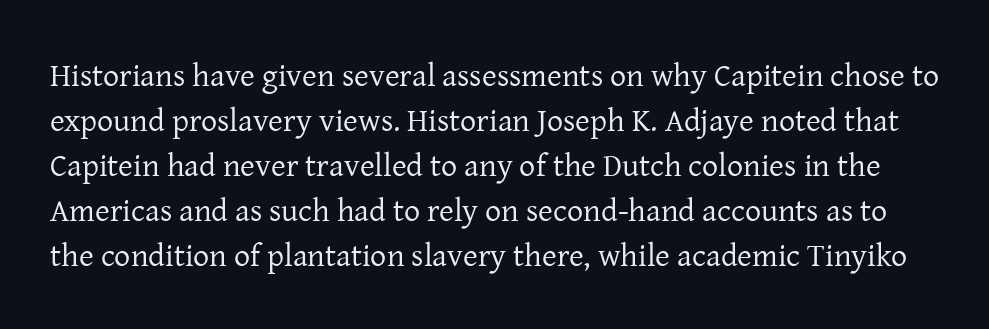
Does the lettering tilt? It doesn't — this is upright. Is this a sans? No — the strokes have serifs. These lines sit exactly where default settings would place them. Each letter keeps its own natural width here, so spacing adapts to shape. Only glyphs here, with clear space below each row. Is the letter spacing exaggerated? No — it looks like the ordinary default.
